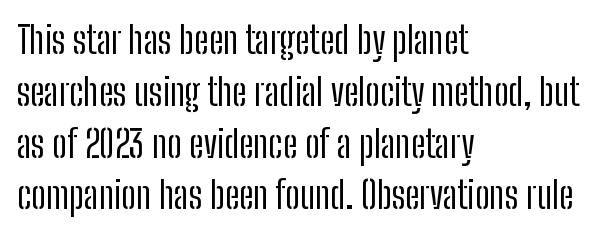
The line texture is even and compact thanks to regular tracking. Notice how the stems are strictly vertical — no italics here. Which margin do the lines hug? The left one — the right edge is uneven. These glyphs show unthickened strokes, regular width or finer. The rendering uses natural spacing where letterforms have individual widths.
